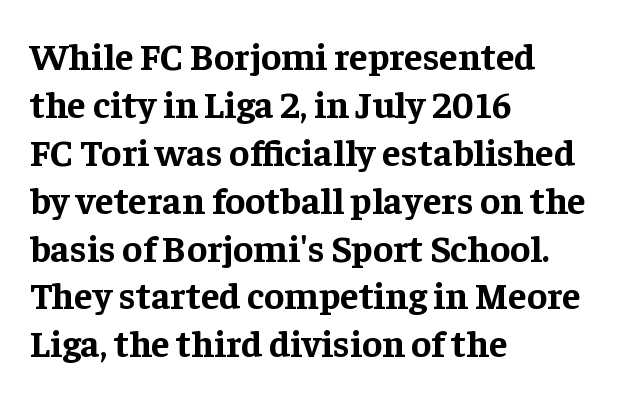
{"serif": "yes", "italic": "no", "bold": "yes", "weight": "bold", "width": "normal", "stroke_contrast": "low", "x_height": "medium", "monospaced": "no", "underline": "no", "align": "left", "line_spacing": "normal", "line_spacing_ratio": 1.26, "letter_spacing": "normal", "letter_spacing_em": 0.0, "glyph_px": 38}
